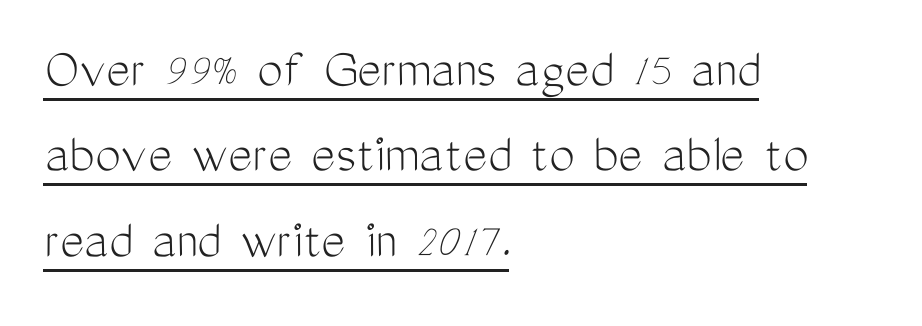
Q: Is the text bold? A: No.
Q: Is the text italic (slanted)? A: No, it is upright.
Q: Is the typeface a serif or a sans-serif typeface? A: Sans-serif.
Q: Is the text underlined? A: Yes.
Q: How is the paragraph aligned? A: Left-aligned.
Q: Is the spacing between letters normal or unusually wide? A: Normal.
Q: Is the spacing between lines tight, normal or loose? A: Normal.
Q: Width (condensed, normal, or wide)? A: Condensed.
Q: Stroke contrast? A: Medium.
Q: x-height? A: Medium.
Q: Monospaced? A: No.
